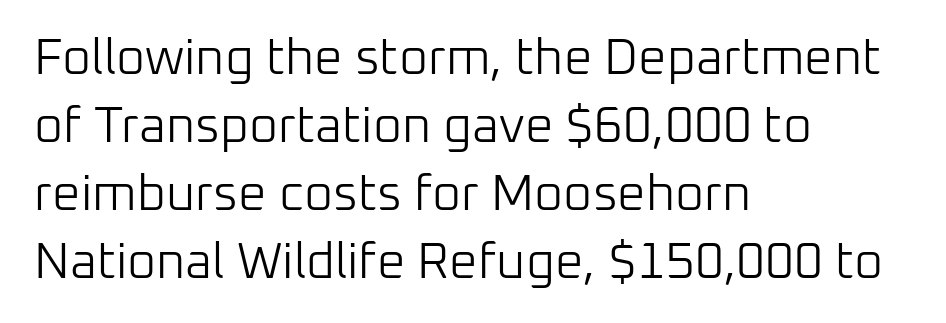
The image shows 50 px light sans-serif type, upright; set left-aligned, normal line spacing (1.36x), normal letter spacing, not underlined; low stroke contrast and a medium x-height.
